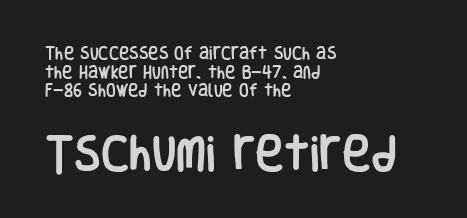
{"serif": "no", "italic": "no", "width": "condensed", "stroke_contrast": "low", "x_height": "large", "monospaced": "no", "underline": "no", "align": "left", "line_spacing": "normal", "line_spacing_ratio": 1.33, "letter_spacing": "normal", "letter_spacing_em": 0.0, "larger_block": "second", "size_ratio": 2.79, "glyph_px": 39}
